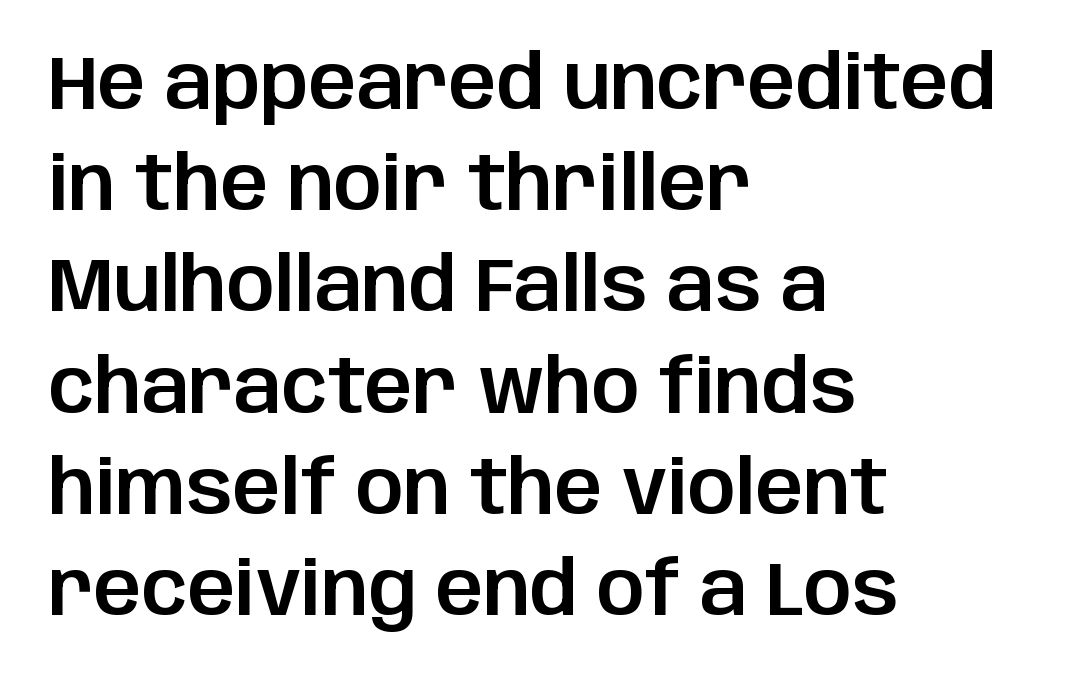
The image shows 75 px sans-serif type, upright; set left-aligned, normal line spacing (1.35x), normal letter spacing, not underlined; low stroke contrast and a large x-height.
